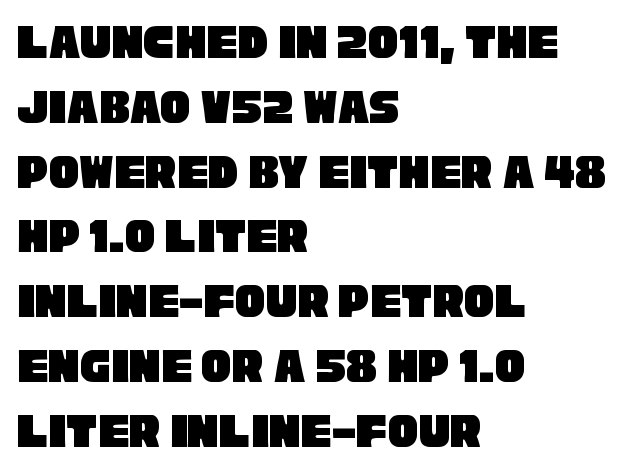
{"serif": "no", "width": "condensed", "stroke_contrast": "low", "x_height": "large", "monospaced": "no", "underline": "no", "align": "left", "line_spacing": "normal", "line_spacing_ratio": 1.27, "letter_spacing": "normal", "letter_spacing_em": 0.0, "glyph_px": 51}
